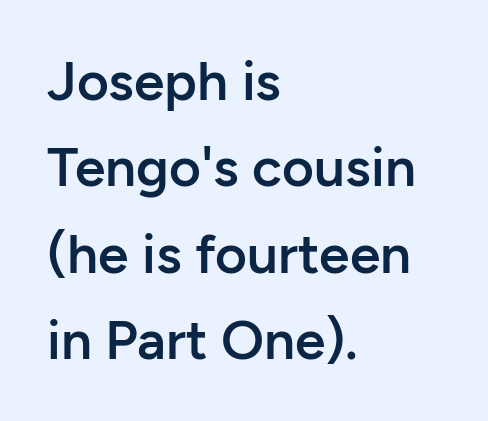
{"serif": "no", "italic": "no", "bold": "semi", "weight": "semibold", "width": "normal", "stroke_contrast": "low", "x_height": "medium", "monospaced": "no", "underline": "no", "align": "left", "line_spacing": "normal", "line_spacing_ratio": 1.57, "letter_spacing": "normal", "letter_spacing_em": 0.0, "glyph_px": 55}
